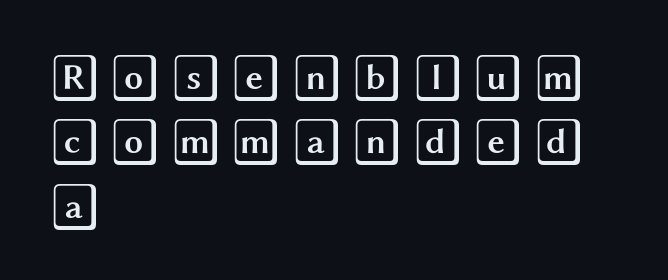
The image shows 48 px wide type, upright; set left-aligned, normal line spacing (1.34x), not underlined; a large x-height.
